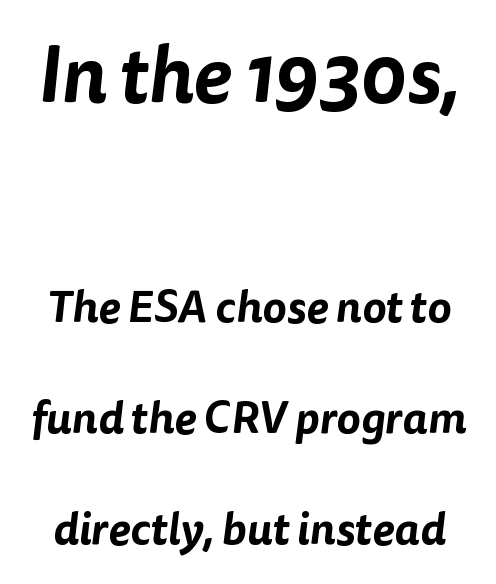
Q: Is the typeface a serif or a sans-serif typeface? A: Sans-serif.
Q: Is the text underlined? A: No.
Q: Is the spacing between letters normal or unusually wide? A: Normal.
Q: Is the spacing between lines tight, normal or loose? A: Loose.
Q: Which block of text is set in a larger size, the first (top) or the second (bottom)? A: The first (top) one.
Q: Width (condensed, normal, or wide)? A: Normal.
Q: Stroke contrast? A: Low.
Q: x-height? A: Medium.
Q: Monospaced? A: No.
